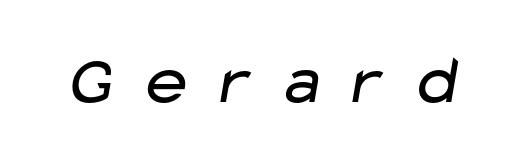
Q: Is the text bold? A: No.
Q: Is the typeface a serif or a sans-serif typeface? A: Sans-serif.
Q: Is the text underlined? A: No.
Q: Is the spacing between letters normal or unusually wide? A: Unusually wide.
Q: Width (condensed, normal, or wide)? A: Wide.
Q: Stroke contrast? A: Low.
Q: x-height? A: Medium.
Q: Monospaced? A: No.
